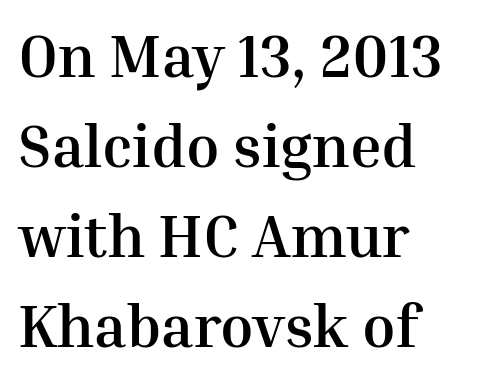
Plenty of ink on the page — the face is bold. Small tapered or slab feet sit at the stroke ends, so this counts as serif. Type without underlining. Compared with a centered layout, this one pins lines to the left instead.
